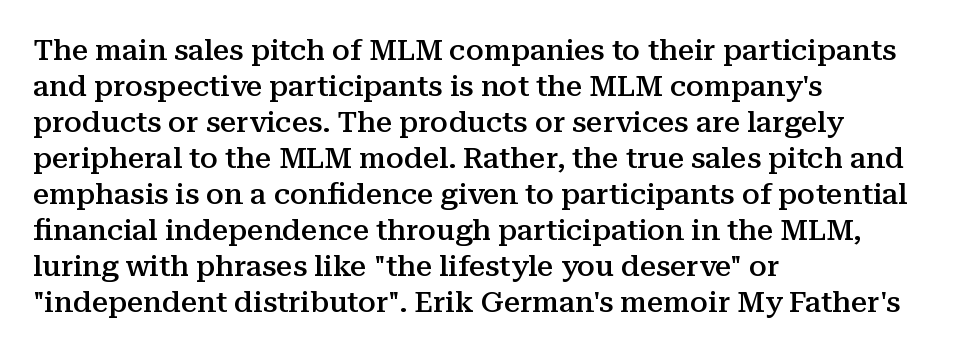
Q: Is the text bold? A: Semi-bold.
Q: Is the text italic (slanted)? A: No, it is upright.
Q: Is the typeface a serif or a sans-serif typeface? A: Serif.
Q: Is the text underlined? A: No.
Q: How is the paragraph aligned? A: Left-aligned.
Q: Is the spacing between letters normal or unusually wide? A: Normal.
Q: Width (condensed, normal, or wide)? A: Normal.
Q: Stroke contrast? A: Medium.
Q: x-height? A: Medium.
Q: Monospaced? A: No.
